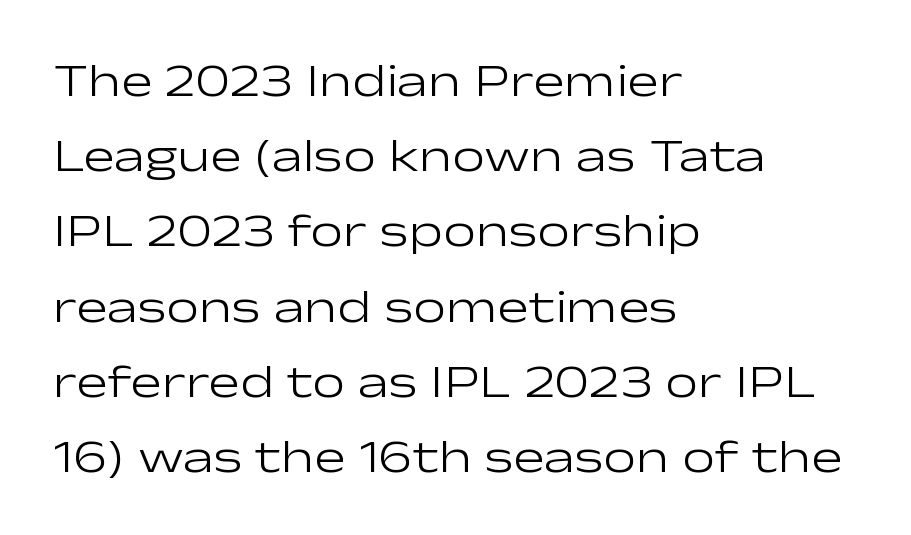
Q: Is the text bold? A: No.
Q: Is the text italic (slanted)? A: No, it is upright.
Q: Is the typeface a serif or a sans-serif typeface? A: Sans-serif.
Q: Is the text underlined? A: No.
Q: How is the paragraph aligned? A: Left-aligned.
Q: Is the spacing between letters normal or unusually wide? A: Normal.
Q: Is the spacing between lines tight, normal or loose? A: Normal.
Q: Width (condensed, normal, or wide)? A: Wide.
Q: Stroke contrast? A: Low.
Q: x-height? A: Medium.
Q: Monospaced? A: No.
